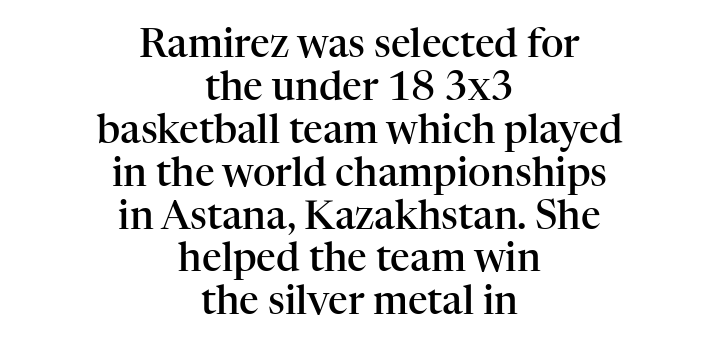
The image shows 39 px semibold serif type, upright; set centered, tight line spacing (1.1x), normal letter spacing, not underlined; high stroke contrast and a medium x-height.
